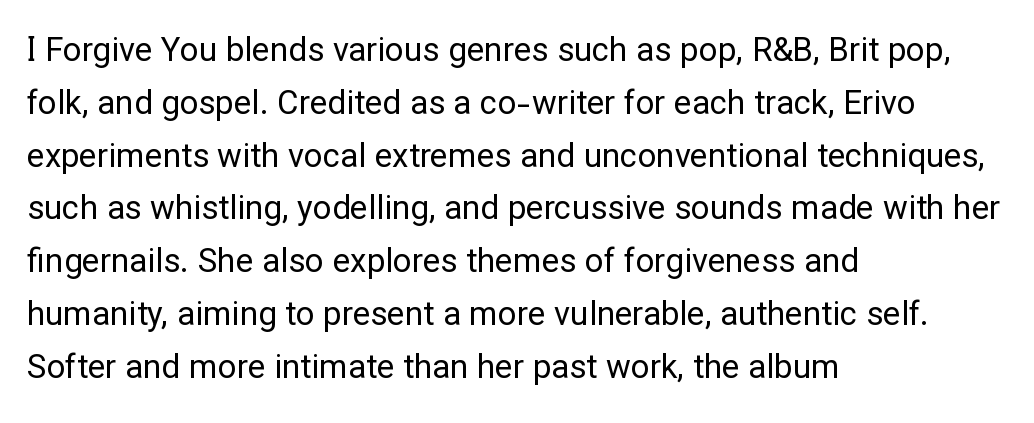
{"serif": "no", "italic": "no", "bold": "no", "weight": "regular", "width": "normal", "stroke_contrast": "low", "x_height": "medium", "monospaced": "no", "underline": "no", "align": "left", "line_spacing": "normal", "line_spacing_ratio": 1.6, "letter_spacing": "normal", "letter_spacing_em": 0.0, "glyph_px": 33}
